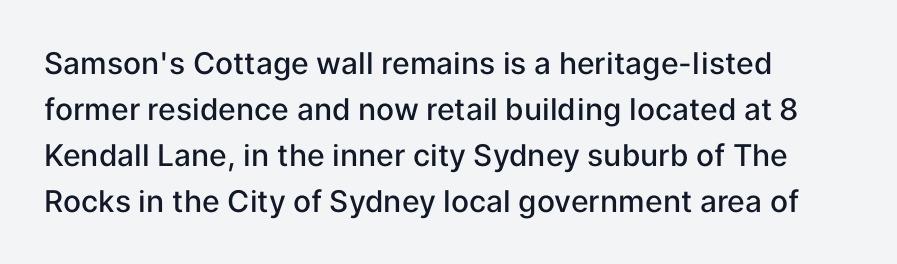
Q: Is the text bold? A: Semi-bold.
Q: Is the text italic (slanted)? A: No, it is upright.
Q: Is the typeface a serif or a sans-serif typeface? A: Sans-serif.
Q: Is the text underlined? A: No.
Q: How is the paragraph aligned? A: Left-aligned.
Q: Is the spacing between letters normal or unusually wide? A: Normal.
Q: Is the spacing between lines tight, normal or loose? A: Normal.
Q: Width (condensed, normal, or wide)? A: Normal.
Q: Stroke contrast? A: Low.
Q: x-height? A: Medium.
Q: Monospaced? A: No.
